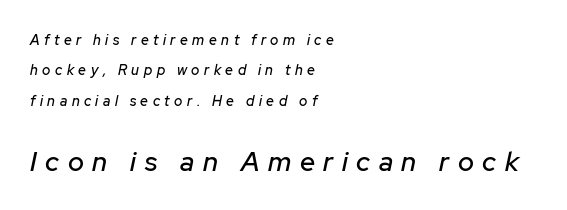
Q: Is the text italic (slanted)? A: Yes, it leans right by about 12 degrees.
Q: Is the text underlined? A: No.
Q: How is the paragraph aligned? A: Left-aligned.
Q: Is the spacing between letters normal or unusually wide? A: Unusually wide.
Q: Is the spacing between lines tight, normal or loose? A: Loose.
Q: Which block of text is set in a larger size, the first (top) or the second (bottom)? A: The second (bottom) one.
